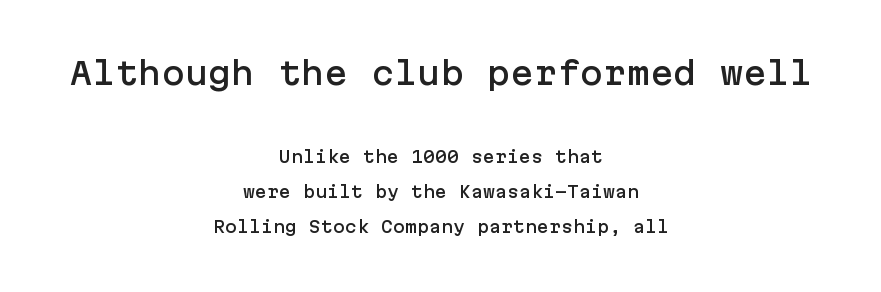
Q: Is the text italic (slanted)? A: No, it is upright.
Q: Is the typeface a serif or a sans-serif typeface? A: Sans-serif.
Q: Is the text underlined? A: No.
Q: How is the paragraph aligned? A: Centered.
Q: Is the spacing between letters normal or unusually wide? A: Normal.
Q: Is the spacing between lines tight, normal or loose? A: Loose.
Q: Which block of text is set in a larger size, the first (top) or the second (bottom)? A: The first (top) one.
Q: Width (condensed, normal, or wide)? A: Normal.
Q: Stroke contrast? A: Low.
Q: x-height? A: Medium.
